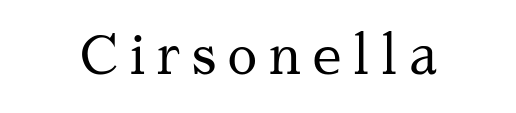
{"serif": "yes", "italic": "no", "bold": "no", "weight": "regular", "width": "normal", "stroke_contrast": "medium", "x_height": "medium", "monospaced": "no", "underline": "no", "letter_spacing": "wide", "letter_spacing_em": 0.23, "glyph_px": 52}
